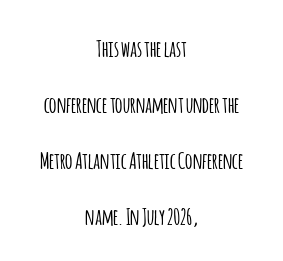
Q: Is the text italic (slanted)? A: No, it is upright.
Q: Is the text underlined? A: No.
Q: How is the paragraph aligned? A: Centered.
Q: Is the spacing between letters normal or unusually wide? A: Normal.
Q: Is the spacing between lines tight, normal or loose? A: Loose.
